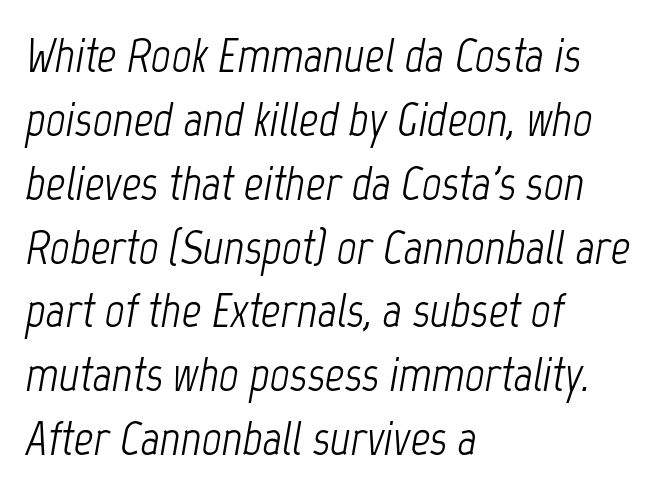
Letters have the restrained weight of plain body copy at most. Between one letter and the next there's only the usual sliver of space. Typeset ragged right — the left edge is the straight one. The line-height multiplier appears to be the usual default. When letters slant like this, we call the style italic. The words here are not underlined.
